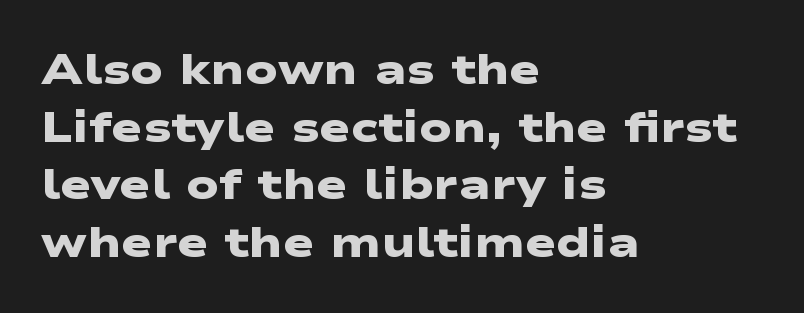
Each letter keeps its own natural width here, so spacing adapts to shape. Inter-character spacing is left at the font's built-in metrics. Whoever set this chose a conventional vertical rhythm. Pretty heavy lettering here — definitely bold. Observe the absence of serifs on each vertical stroke in this sample. The strip under each line holds only bare page.
